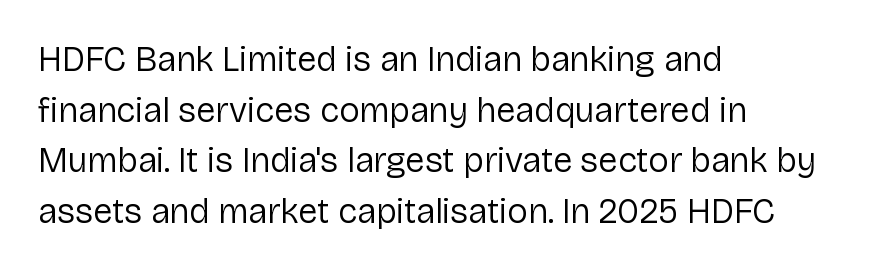
{"serif": "no", "italic": "no", "bold": "no", "weight": "regular", "width": "normal", "stroke_contrast": "low", "x_height": "medium", "monospaced": "no", "underline": "no", "align": "left", "line_spacing": "normal", "line_spacing_ratio": 1.45, "letter_spacing": "normal", "letter_spacing_em": 0.0, "glyph_px": 35}
